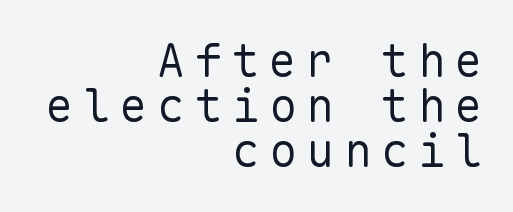
The image shows 46 px regular-weight sans-serif type, upright, monospaced; set right-aligned, tight line spacing (0.98x), unusually wide letter spacing (+0.21 em), not underlined; low stroke contrast and a medium x-height.
